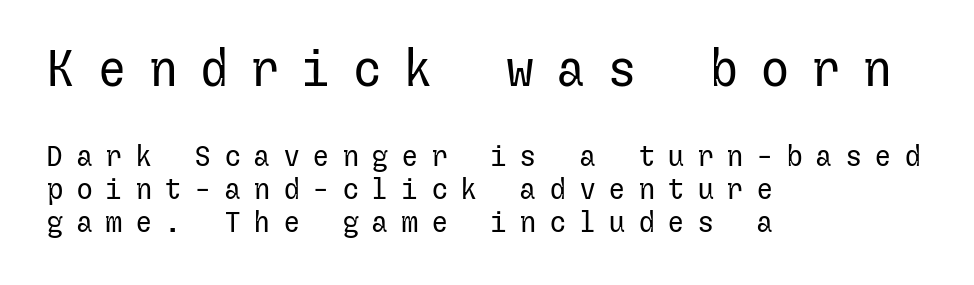
Q: Is the text bold? A: No.
Q: Is the text italic (slanted)? A: No, it is upright.
Q: Is the typeface a serif or a sans-serif typeface? A: Sans-serif.
Q: Is the text underlined? A: No.
Q: How is the paragraph aligned? A: Left-aligned.
Q: Is the spacing between letters normal or unusually wide? A: Unusually wide.
Q: Is the spacing between lines tight, normal or loose? A: Tight.
Q: Which block of text is set in a larger size, the first (top) or the second (bottom)? A: The first (top) one.
Q: Width (condensed, normal, or wide)? A: Normal.
Q: Stroke contrast? A: Low.
Q: x-height? A: Medium.
